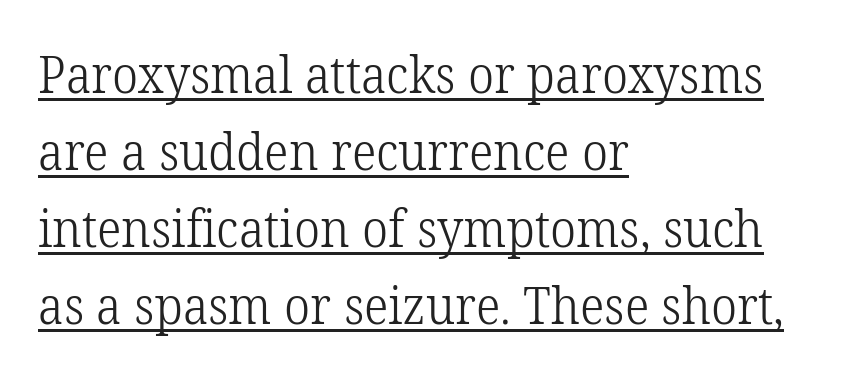
Q: Is the text bold? A: No.
Q: Is the text italic (slanted)? A: No, it is upright.
Q: Is the typeface a serif or a sans-serif typeface? A: Serif.
Q: Is the text underlined? A: Yes.
Q: How is the paragraph aligned? A: Left-aligned.
Q: Is the spacing between letters normal or unusually wide? A: Normal.
Q: Is the spacing between lines tight, normal or loose? A: Normal.
Q: Width (condensed, normal, or wide)? A: Normal.
Q: Stroke contrast? A: Low.
Q: x-height? A: Medium.
Q: Monospaced? A: No.
